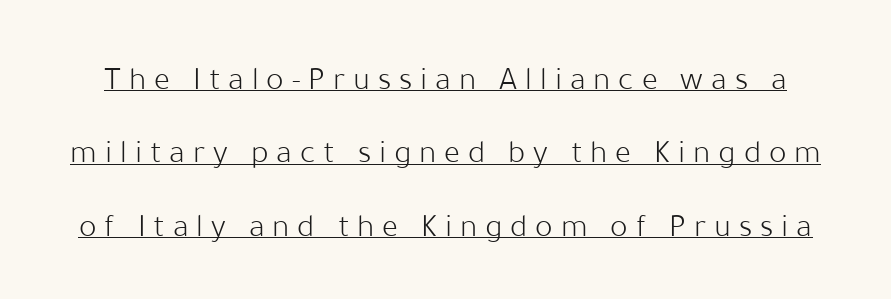
The image shows 33 px light sans-serif type, upright; set loose line spacing (2.22x), unusually wide letter spacing (+0.24 em), underlined; low stroke contrast and a medium x-height.
